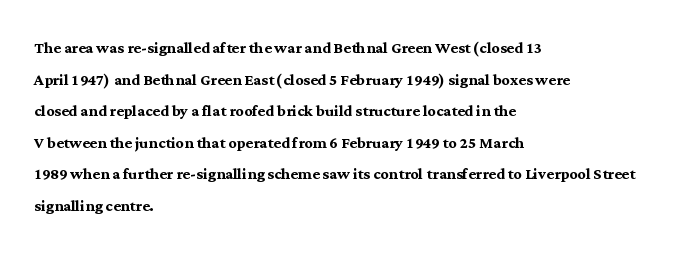
Q: Is the text bold? A: Yes.
Q: Is the text italic (slanted)? A: No, it is upright.
Q: Is the text underlined? A: No.
Q: How is the paragraph aligned? A: Left-aligned.
Q: Is the spacing between letters normal or unusually wide? A: Normal.
Q: Is the spacing between lines tight, normal or loose? A: Normal.
